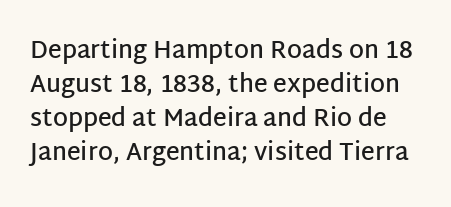
This sample keeps an unexceptional amount of space between lines. Characters remain perfectly vertical along every line. Firm but not heavy-handed strokes: this text is semibold. Tracking here is standard; glyphs follow each other at the usual distance. The gap between lines stays unmarked.
